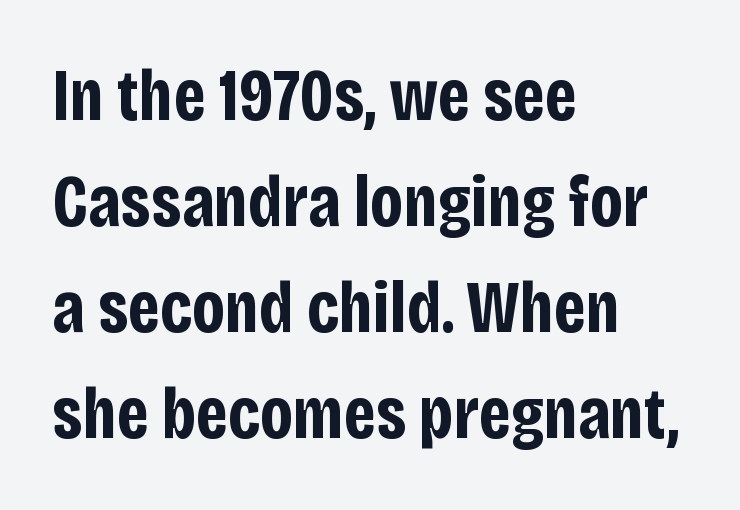
{"serif": "no", "italic": "no", "bold": "yes", "weight": "bold", "width": "condensed", "stroke_contrast": "low", "x_height": "large", "monospaced": "no", "underline": "no", "align": "left", "line_spacing": "normal", "line_spacing_ratio": 1.45, "letter_spacing": "normal", "letter_spacing_em": 0.0, "glyph_px": 73}
